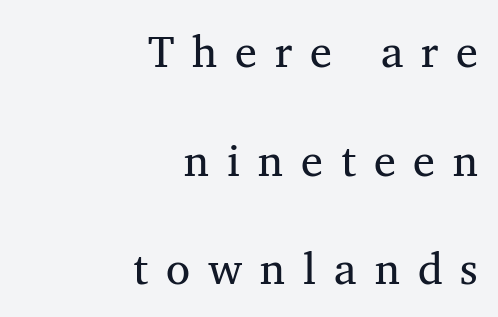
{"serif": "yes", "italic": "no", "bold": "no", "weight": "regular", "width": "normal", "stroke_contrast": "medium", "x_height": "medium", "monospaced": "no", "underline": "no", "align": "right", "line_spacing": "loose", "line_spacing_ratio": 2.47, "letter_spacing": "wide", "letter_spacing_em": 0.41, "glyph_px": 44}
